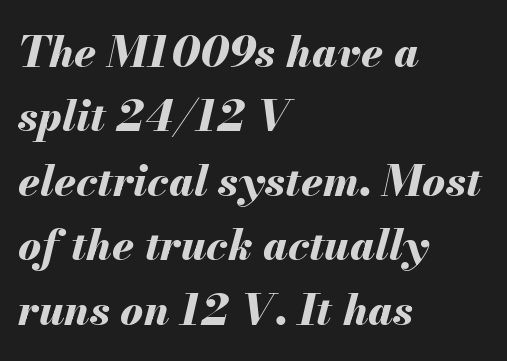
The image shows 43 px bold type, italic (leaning right); set left-aligned, normal line spacing (1.5x), normal letter spacing, not underlined; medium stroke contrast and a small x-height.
